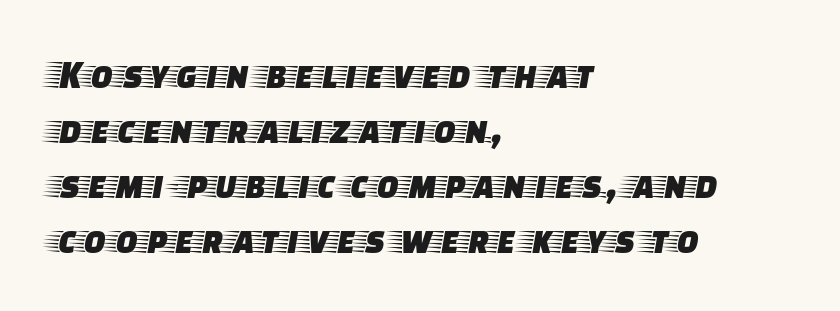
{"serif": "yes", "width": "wide", "stroke_contrast": "low", "x_height": "large", "monospaced": "no", "underline": "no", "align": "left", "line_spacing": "normal", "line_spacing_ratio": 1.34, "letter_spacing": "normal", "letter_spacing_em": 0.0, "glyph_px": 41}
